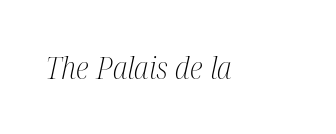
Q: Is the text bold? A: No.
Q: Is the text italic (slanted)? A: Yes, it leans right by about 12 degrees.
Q: Is the typeface a serif or a sans-serif typeface? A: Serif.
Q: Is the text underlined? A: No.
Q: Is the spacing between letters normal or unusually wide? A: Normal.
Q: Width (condensed, normal, or wide)? A: Condensed.
Q: Stroke contrast? A: Medium.
Q: x-height? A: Medium.
Q: Monospaced? A: No.
